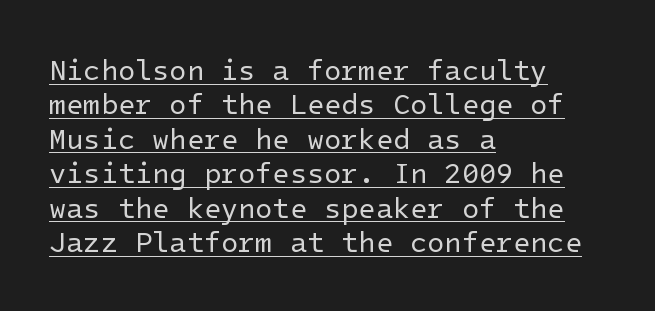
The image shows 28 px regular-weight sans-serif type, upright; set left-aligned, line spacing 1.23x, normal letter spacing, underlined; low stroke contrast and a medium x-height.
